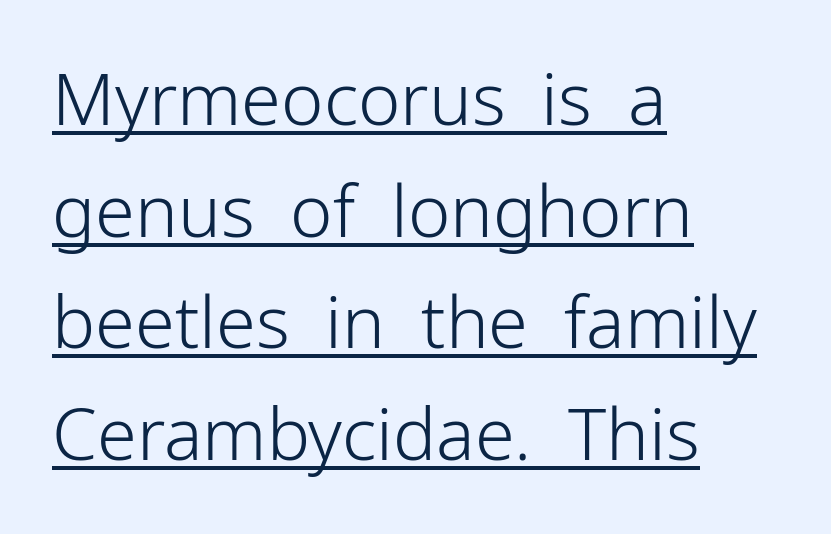
Q: Is the text bold? A: No.
Q: Is the text italic (slanted)? A: No, it is upright.
Q: Is the typeface a serif or a sans-serif typeface? A: Sans-serif.
Q: Is the text underlined? A: Yes.
Q: How is the paragraph aligned? A: Left-aligned.
Q: Is the spacing between letters normal or unusually wide? A: Normal.
Q: Is the spacing between lines tight, normal or loose? A: Normal.
Q: Width (condensed, normal, or wide)? A: Normal.
Q: Stroke contrast? A: Low.
Q: x-height? A: Medium.
Q: Monospaced? A: No.
